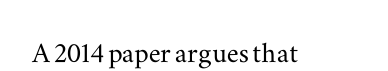
Q: Is the text italic (slanted)? A: No, it is upright.
Q: Is the typeface a serif or a sans-serif typeface? A: Serif.
Q: Is the text underlined? A: No.
Q: Is the spacing between letters normal or unusually wide? A: Normal.
Q: Width (condensed, normal, or wide)? A: Wide.
Q: Stroke contrast? A: Medium.
Q: x-height? A: Small.
Q: Monospaced? A: No.
